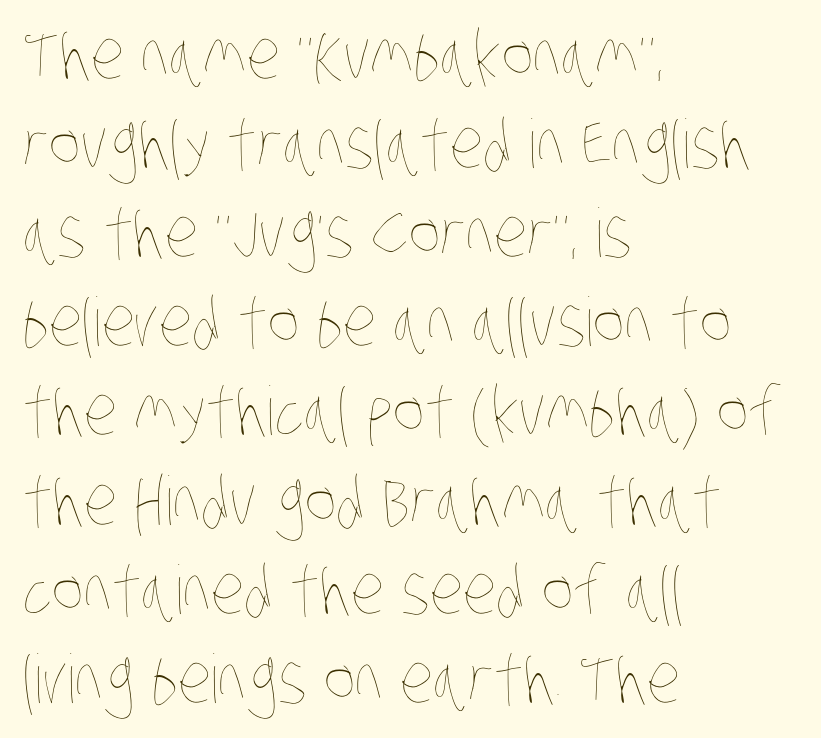
The image shows 67 px thin, condensed type; set left-aligned, normal line spacing (1.33x), normal letter spacing, not underlined; low stroke contrast and a large x-height.
